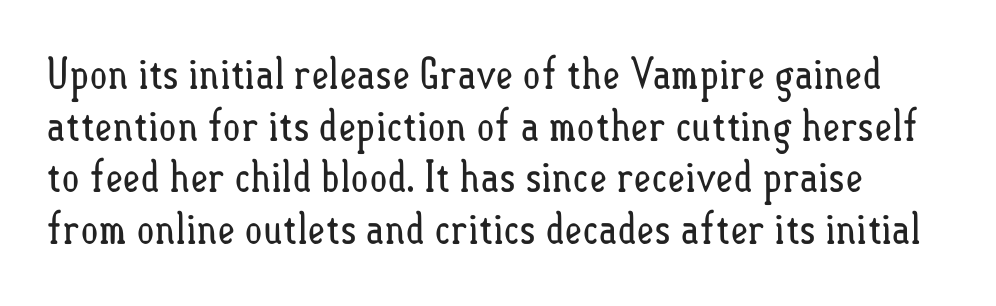
Is this a heavy cut? Hardly; it is regular or lighter. Looks like regular typesetting: each glyph gets only the width it needs. No italicization has been applied; the sample stays upright. The passage shown is not underscored anywhere.
